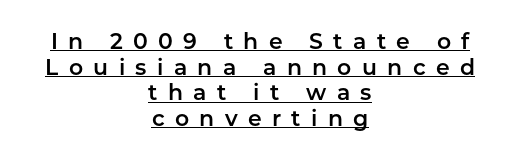
The setting favours the middle, as headings and verse often do. The font's upright variant was chosen for this text. The glyphs are accompanied by a horizontal stroke just below them. Tracking here is generous; glyphs stand well apart from one another.
